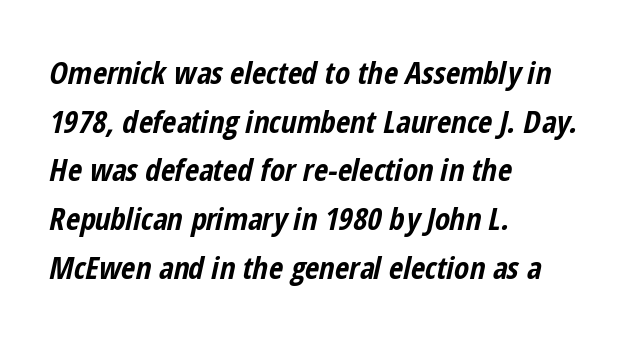
Clear beneath every line of the passage. In terms of posture, this sample is oblique. Spacing between characters is what you'd get straight out of the box. Notice how descenders clear the ascenders below comfortably — that's standard leading. Does the copy run flush right? No — it runs flush left. These lines are rendered in a variable-pitch font.
